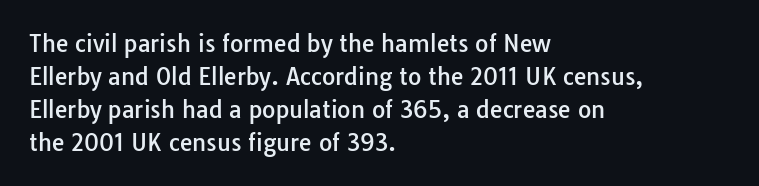
Q: Is the text italic (slanted)? A: No, it is upright.
Q: Is the text underlined? A: No.
Q: How is the paragraph aligned? A: Left-aligned.
Q: Is the spacing between letters normal or unusually wide? A: Normal.
Q: Is the spacing between lines tight, normal or loose? A: Normal.
